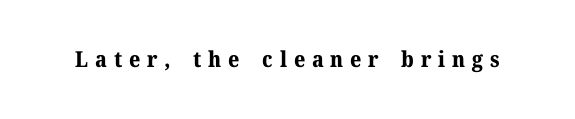
{"italic": "no", "bold": "yes", "underline": "no", "letter_spacing": "wide", "letter_spacing_em": 0.31, "glyph_px": 22}
